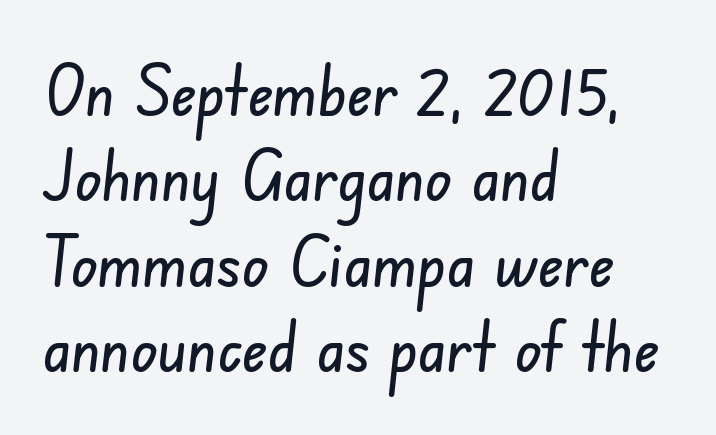
The zone under the glyphs is completely vacant. Does the type have serifs? No, each stem ends abruptly. Default kerning and tracking; the words read as compact shapes. You could not count columns in this text — the font is proportionally spaced. The passage is arranged the way most books set body copy — flush left.
